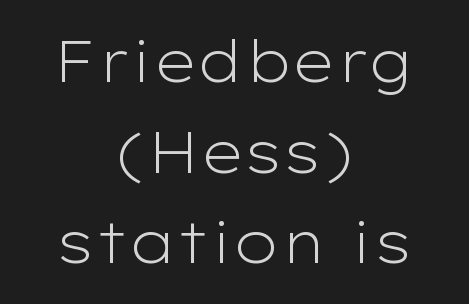
The image shows 57 px light, wide sans-serif type, upright; set centered, normal line spacing (1.59x), normal letter spacing, not underlined; low stroke contrast and a medium x-height.
